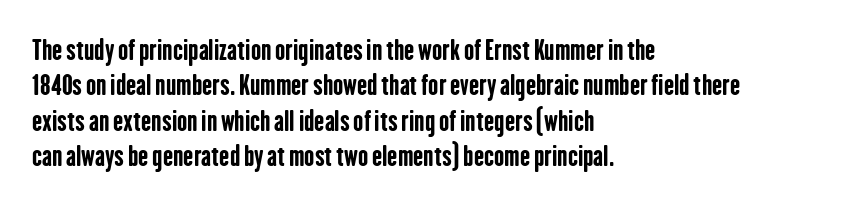
{"italic": "no", "bold": "yes", "underline": "no", "align": "left", "line_spacing": "normal", "line_spacing_ratio": 1.31, "letter_spacing": "normal", "letter_spacing_em": 0.0, "glyph_px": 27}
